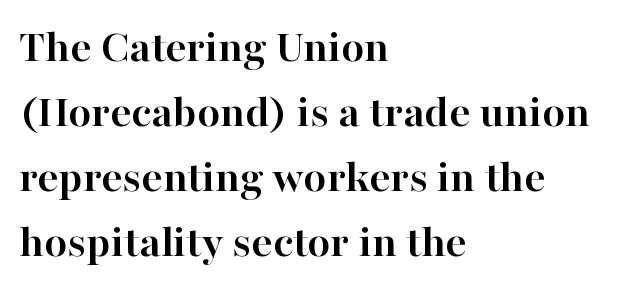
{"serif": "yes", "italic": "no", "bold": "yes", "weight": "semibold", "width": "normal", "stroke_contrast": "high", "x_height": "medium", "monospaced": "no", "underline": "no", "align": "left", "line_spacing": "normal", "line_spacing_ratio": 1.38, "letter_spacing": "normal", "letter_spacing_em": 0.0, "glyph_px": 47}
